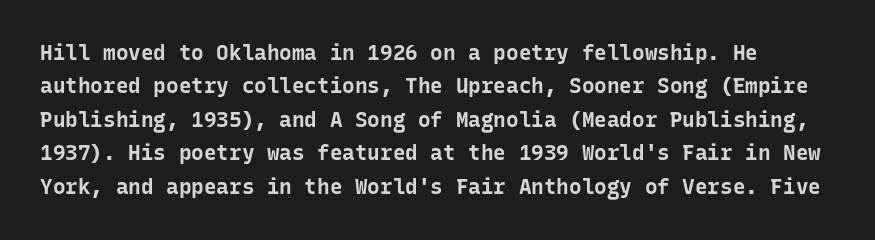
{"italic": "no", "bold": "yes", "underline": "no", "line_spacing": "normal", "line_spacing_ratio": 1.59, "letter_spacing": "normal", "letter_spacing_em": 0.0, "glyph_px": 21}
